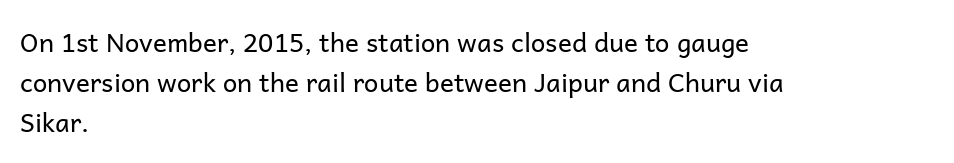
The image shows 26 px text type, upright; set left-aligned, normal line spacing (1.53x), normal letter spacing, not underlined.
